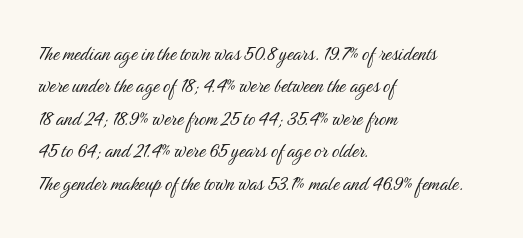
The tracking reads as untouched default to a designer's eye. Layout note: lines flush left. Students, observe: this is what conventionally led text looks like. Underline: absent.
